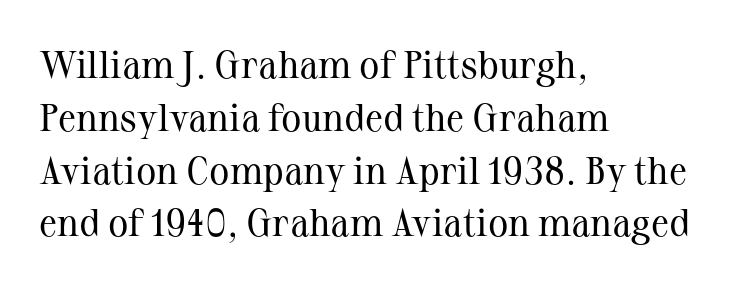
Q: Is the text bold? A: No.
Q: Is the text italic (slanted)? A: No, it is upright.
Q: Is the typeface a serif or a sans-serif typeface? A: Serif.
Q: Is the text underlined? A: No.
Q: How is the paragraph aligned? A: Left-aligned.
Q: Is the spacing between letters normal or unusually wide? A: Normal.
Q: Is the spacing between lines tight, normal or loose? A: Normal.
Q: Width (condensed, normal, or wide)? A: Normal.
Q: Stroke contrast? A: Medium.
Q: x-height? A: Medium.
Q: Monospaced? A: No.
